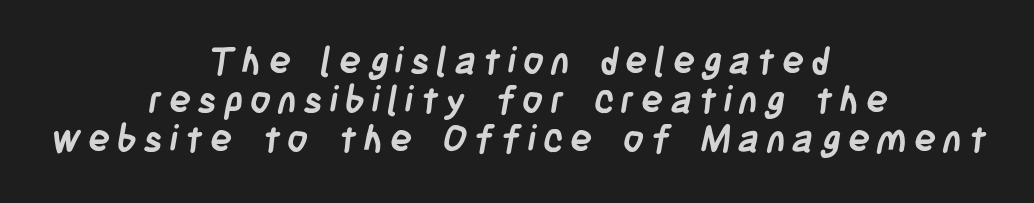
{"serif": "no", "bold": "yes", "weight": "semibold", "width": "condensed", "stroke_contrast": "low", "x_height": "large", "monospaced": "no", "underline": "no", "align": "center", "line_spacing": "tight", "line_spacing_ratio": 1.06, "glyph_px": 37}
